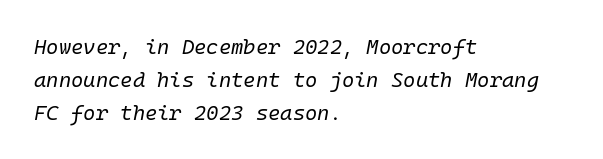
{"italic": "yes", "lean": "right", "slant_degrees": 10, "bold": "no", "underline": "no", "align": "left", "line_spacing": "normal", "line_spacing_ratio": 1.57, "letter_spacing": "normal", "letter_spacing_em": 0.0, "glyph_px": 21}
